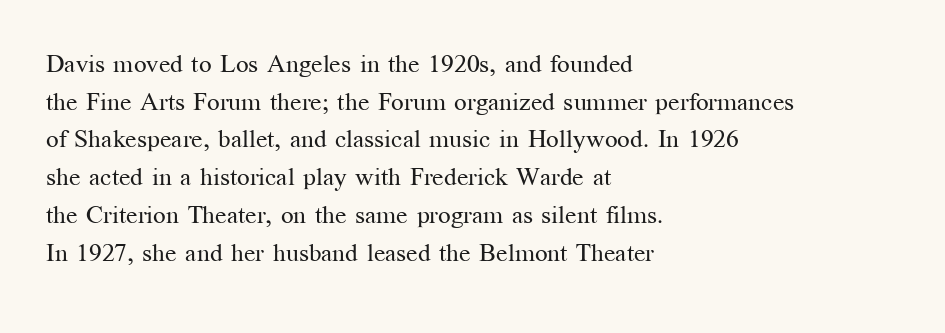
Q: Is the text bold? A: No.
Q: Is the text italic (slanted)? A: No, it is upright.
Q: Is the text underlined? A: No.
Q: How is the paragraph aligned? A: Left-aligned.
Q: Is the spacing between letters normal or unusually wide? A: Normal.
Q: Is the spacing between lines tight, normal or loose? A: Normal.
